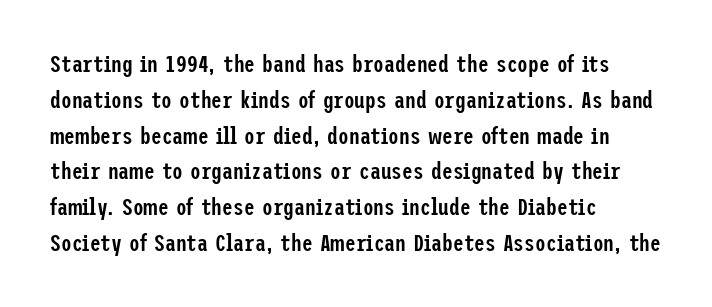
Does extra space separate the letters? No, they use regular spacing. Typographic density is moderately raised because the face is semibold. Do the letters lean? They stand straight. Each line starts at the same left margin while the right side varies. The line-height multiplier appears to be the usual default. Any mark beneath the type? The region is blank.
